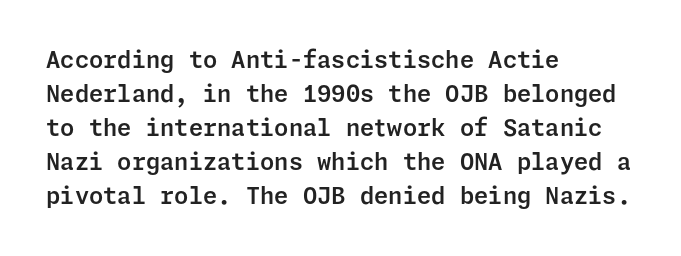
Q: Is the text italic (slanted)? A: No, it is upright.
Q: Is the text underlined? A: No.
Q: How is the paragraph aligned? A: Left-aligned.
Q: Is the spacing between letters normal or unusually wide? A: Normal.
Q: Is the spacing between lines tight, normal or loose? A: Normal.
